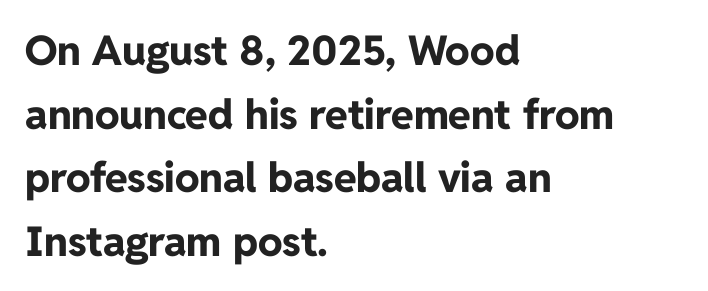
You can tell from the bare stems that sans-serif type was used. Designer's note — italics off, roman on. Notice how descenders clear the ascenders below comfortably — that's standard leading. The strip under each line holds only bare page.
